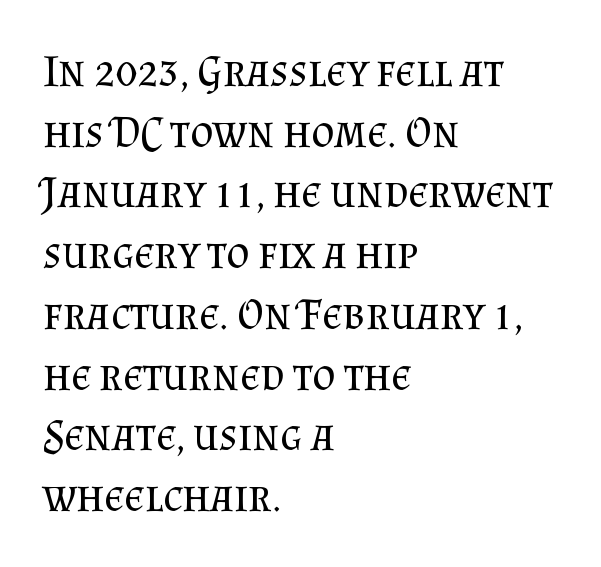
Q: Is the text bold? A: No.
Q: Is the text italic (slanted)? A: No, it is upright.
Q: Is the typeface a serif or a sans-serif typeface? A: Serif.
Q: Is the text underlined? A: No.
Q: How is the paragraph aligned? A: Left-aligned.
Q: Is the spacing between letters normal or unusually wide? A: Normal.
Q: Is the spacing between lines tight, normal or loose? A: Normal.
Q: Width (condensed, normal, or wide)? A: Normal.
Q: Stroke contrast? A: Medium.
Q: x-height? A: Small.
Q: Monospaced? A: No.
